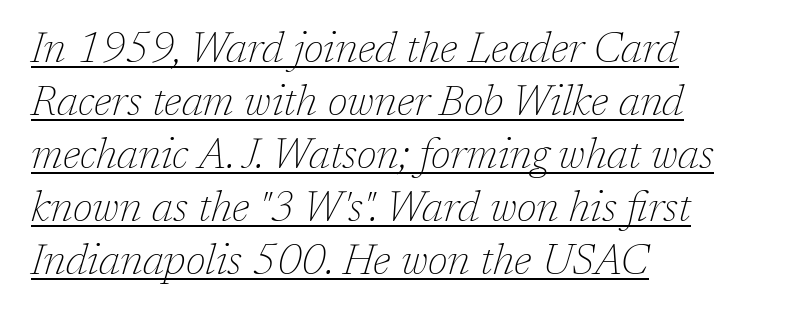
The passage is arranged the way most books set body copy — flush left. Font category for this specimen: serif. This is underlined copy, the kind a proofreader might mark for attention. The vertical gap from one line to the next is medium. The letterforms sit shoulder to shoulder at normal distance.
